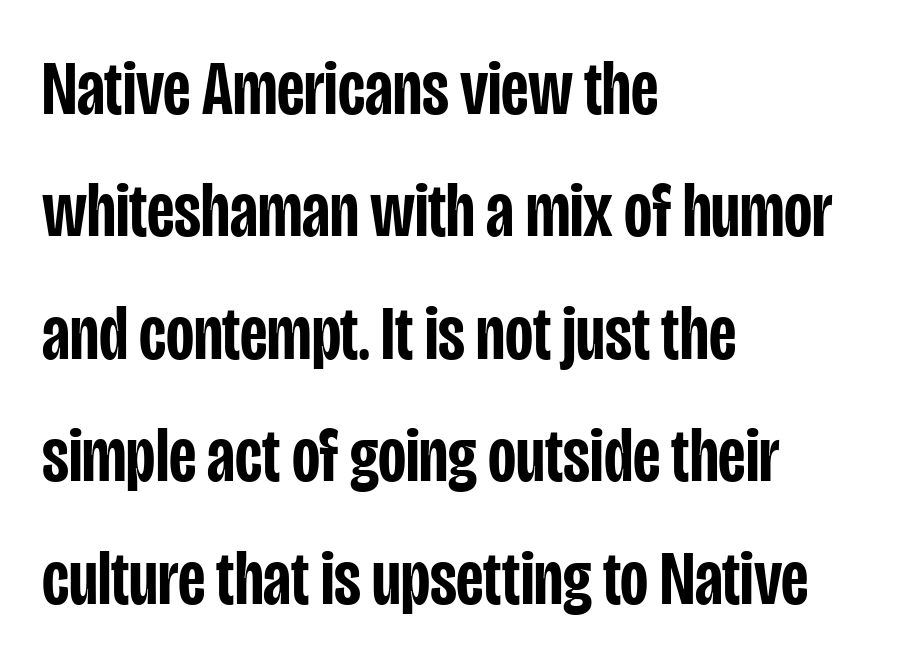
The image shows 77 px semibold, condensed sans-serif type, upright; set left-aligned, normal line spacing (1.59x), normal letter spacing, not underlined; low stroke contrast and a large x-height.
